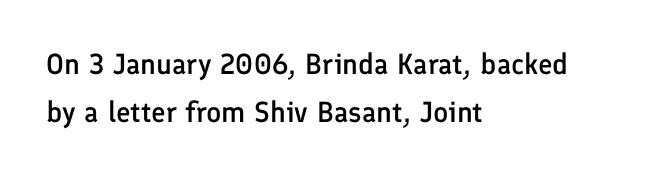
This is moderately heavy type, rendered in semibold. A student would call this left alignment; a typographer would say flush left, rag right. The space beneath each line is pristine and unruled. The space between consecutive lines is moderate. The face used here is a sans, in the tradition of grotesques and geometrics. Quick note: not italic, upright.
